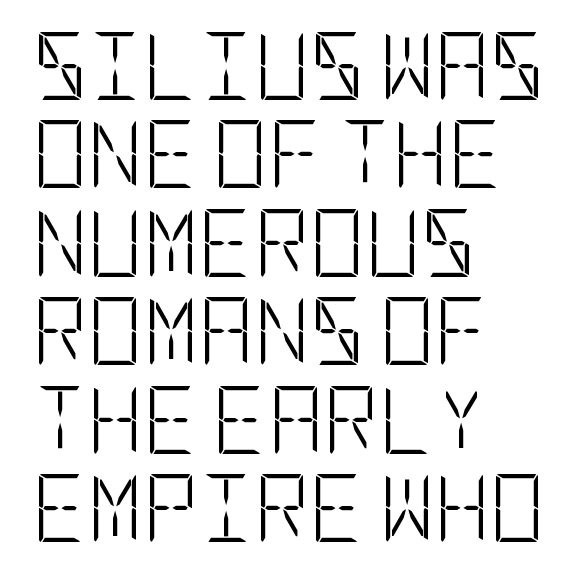
Each stroke keeps to a modest, everyday thickness or less. Type style note: lacks serifs. Every character sits straight up, as roman type does. The letters sit at their default tracking, neither squeezed nor spread.
